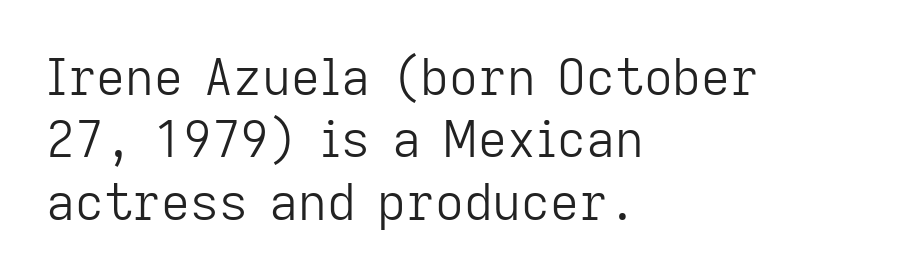
Q: Is the text bold? A: No.
Q: Is the text italic (slanted)? A: No, it is upright.
Q: Is the typeface a serif or a sans-serif typeface? A: Sans-serif.
Q: Is the text underlined? A: No.
Q: How is the paragraph aligned? A: Left-aligned.
Q: Is the spacing between letters normal or unusually wide? A: Normal.
Q: Is the spacing between lines tight, normal or loose? A: Normal.
Q: Width (condensed, normal, or wide)? A: Normal.
Q: Stroke contrast? A: Low.
Q: x-height? A: Medium.
Q: Monospaced? A: No.
